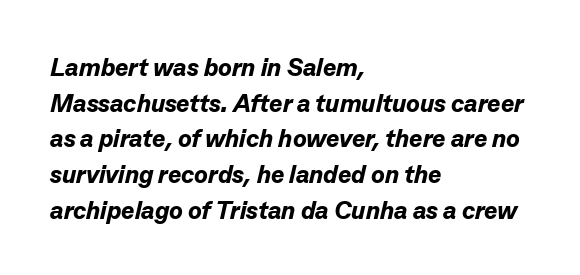
Q: Is the text bold? A: Yes.
Q: Is the text italic (slanted)? A: Yes, it leans right by about 13 degrees.
Q: Is the text underlined? A: No.
Q: How is the paragraph aligned? A: Left-aligned.
Q: Is the spacing between letters normal or unusually wide? A: Normal.
Q: Is the spacing between lines tight, normal or loose? A: Normal.
